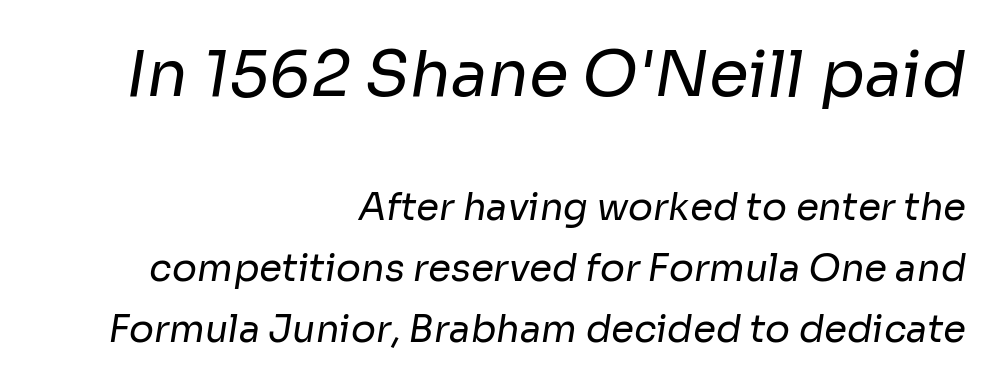
The image shows 64 px regular-weight sans-serif type; set right-aligned, normal line spacing (1.64x), normal letter spacing, not underlined; the first (top) block is 1.73x larger; low stroke contrast and a medium x-height.
